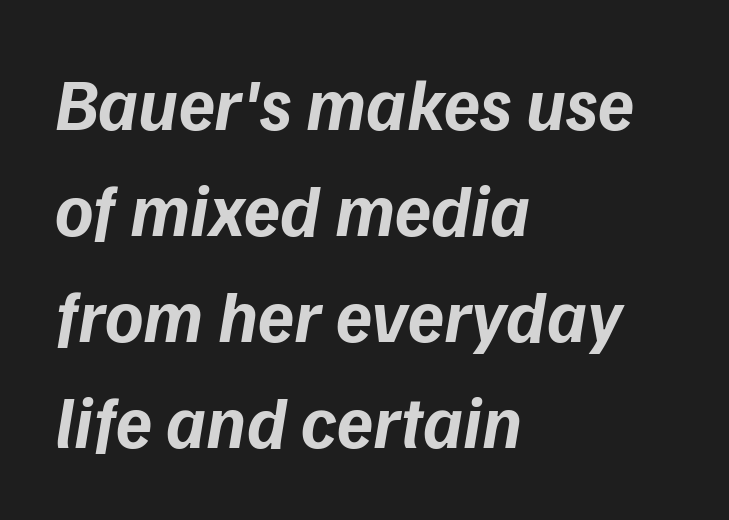
The image shows 73 px bold sans-serif type; set left-aligned, normal line spacing (1.45x), normal letter spacing, not underlined; low stroke contrast and a medium x-height.
